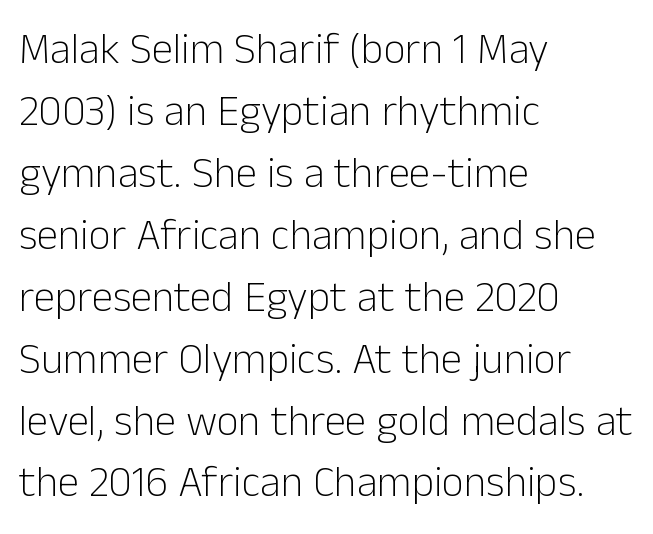
The image shows 43 px light sans-serif type, upright; set left-aligned, normal line spacing (1.44x), normal letter spacing, not underlined; low stroke contrast and a medium x-height.
